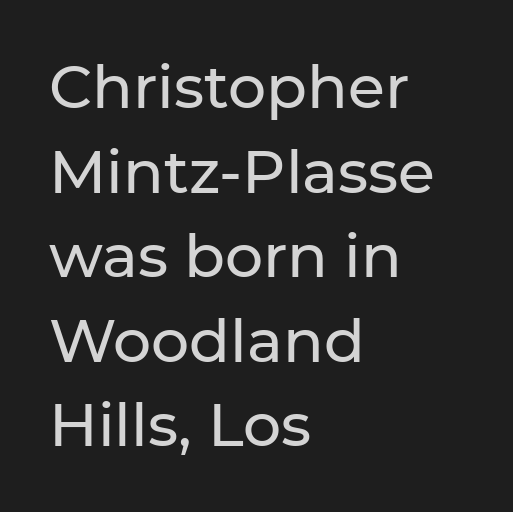
Each row of text sits above clean, open space. Inter-character spacing is left at the font's built-in metrics. Looks like regular typesetting: each glyph gets only the width it needs. Teacher's note: observe the even left margin — that is flush-left alignment.
